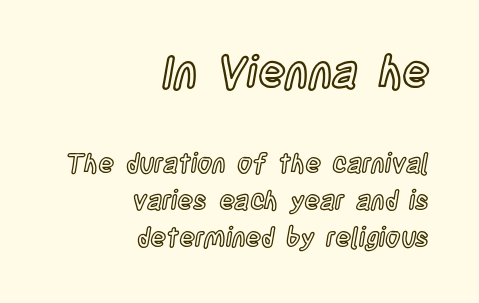
{"width": "condensed", "x_height": "large", "monospaced": "no", "underline": "no", "align": "right", "line_spacing": "normal", "line_spacing_ratio": 1.42, "letter_spacing": "normal", "letter_spacing_em": 0.0, "larger_block": "first", "size_ratio": 1.73, "glyph_px": 45}
